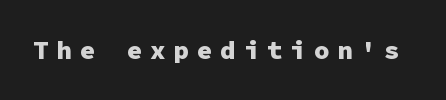
Q: Is the text bold? A: Yes.
Q: Is the text italic (slanted)? A: No, it is upright.
Q: Is the text underlined? A: No.
Q: Is the spacing between letters normal or unusually wide? A: Unusually wide.
